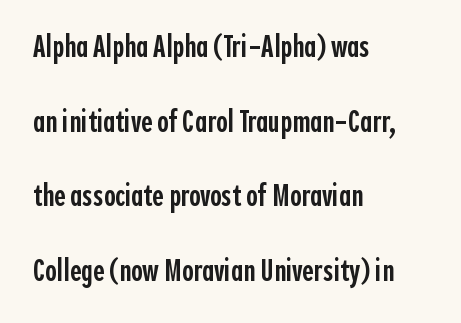
The image shows 31 px semibold, condensed sans-serif type, upright; set left-aligned, loose line spacing (2.41x), normal letter spacing, not underlined; a medium x-height.
